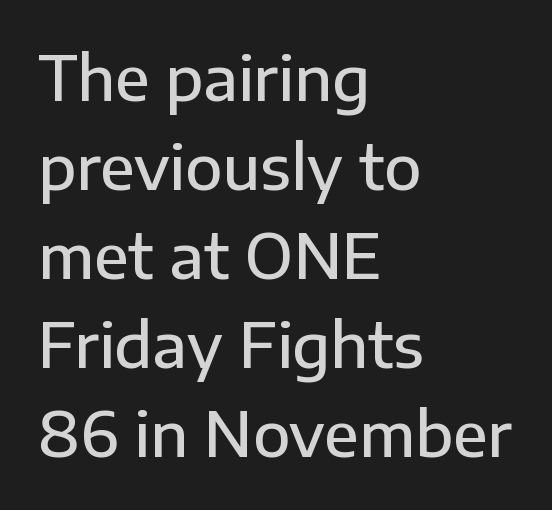
You could call the tracking neutral — neither tight nor loose. The passage shown is typed in a proportional face where columns would drift. In terms of posture, this sample is upright. The font is running at a semibold setting, under full bold. The space directly below the letters is spotless. Baseline-to-baseline distance is the conventional proportion of letter height.
